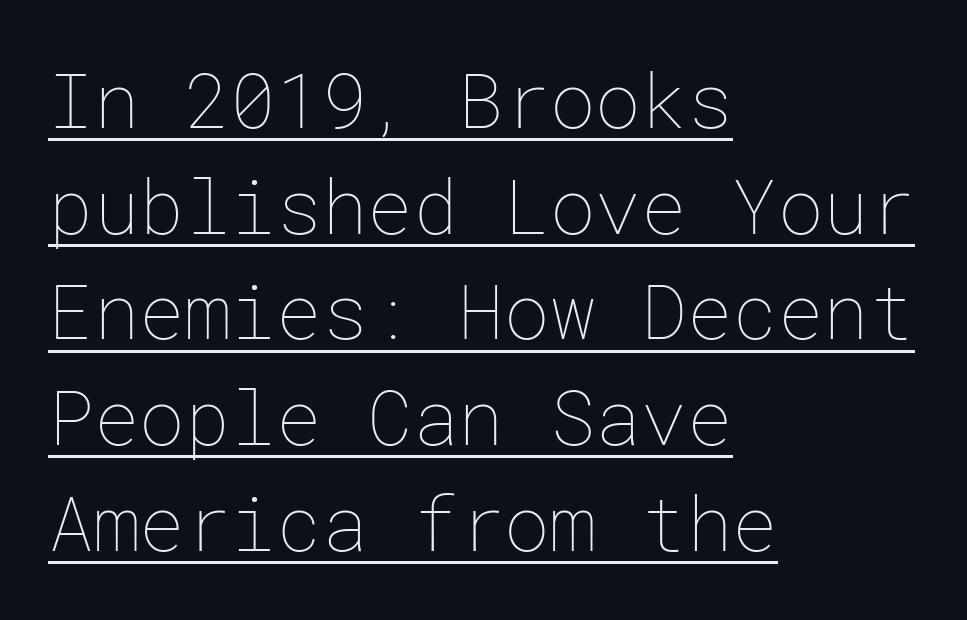
Underline: present. No extra ink here — the face is not bold. In CSS terms this would be text-align: left. The rendering uses a moderate line-height, typical for paragraphs. The passage shown has conventional tracking throughout.
